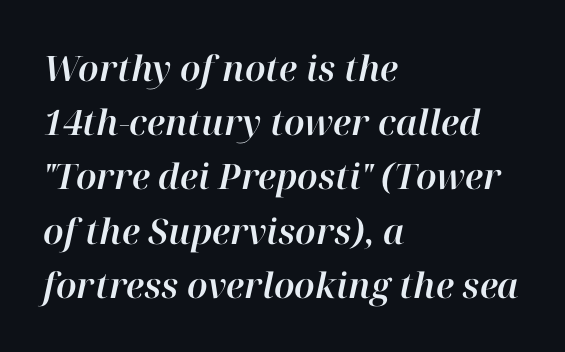
The image shows 35 px text type, italic (leaning right); set left-aligned, normal line spacing (1.55x), normal letter spacing, not underlined; high stroke contrast and a medium x-height.
